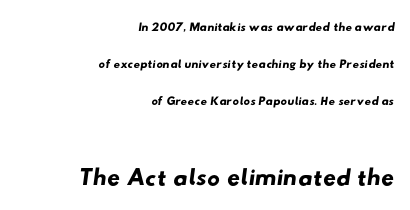
The image shows 36 px wide sans-serif type; set right-aligned, loose line spacing (2.06x), normal letter spacing, not underlined; the second (bottom) block is 2.0x larger; low stroke contrast and a small x-height.
